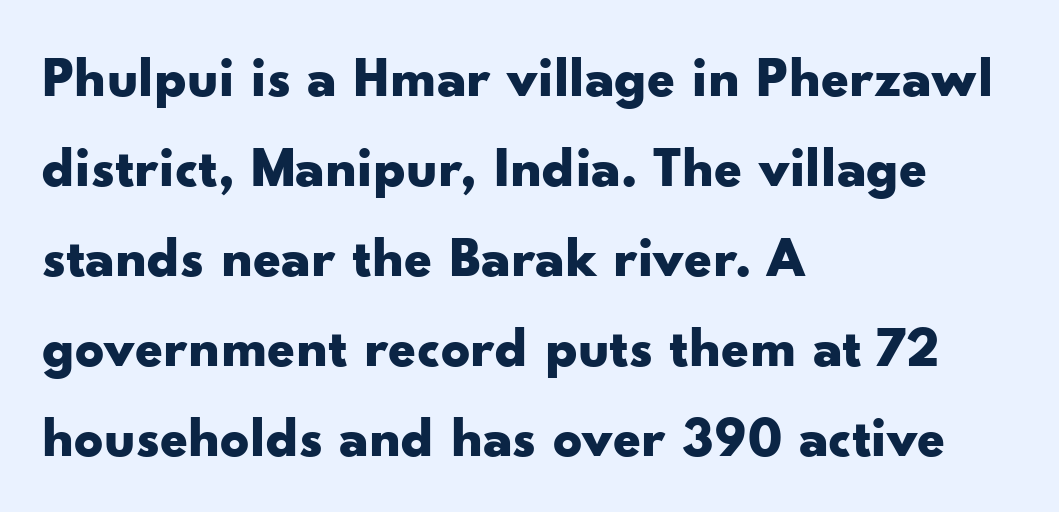
Q: Is the text bold? A: Yes.
Q: Is the text italic (slanted)? A: No, it is upright.
Q: Is the typeface a serif or a sans-serif typeface? A: Sans-serif.
Q: Is the text underlined? A: No.
Q: How is the paragraph aligned? A: Left-aligned.
Q: Is the spacing between letters normal or unusually wide? A: Normal.
Q: Is the spacing between lines tight, normal or loose? A: Normal.
Q: Width (condensed, normal, or wide)? A: Wide.
Q: Stroke contrast? A: Low.
Q: x-height? A: Small.
Q: Monospaced? A: No.
